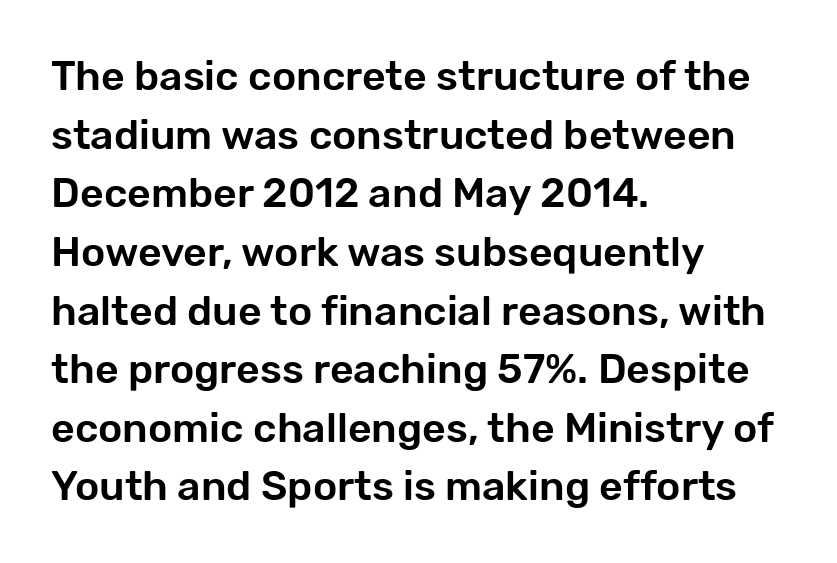
The image shows 41 px sans-serif type, upright; set left-aligned, normal line spacing (1.43x), normal letter spacing, not underlined; low stroke contrast and a medium x-height.
